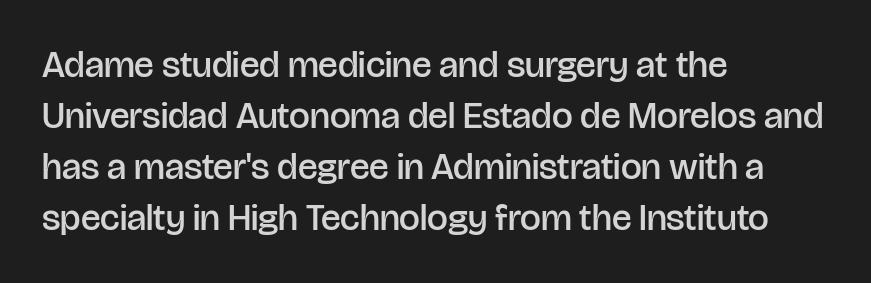
{"serif": "no", "italic": "no", "bold": "semi", "weight": "semibold", "width": "normal", "stroke_contrast": "low", "x_height": "large", "monospaced": "no", "underline": "no", "align": "left", "line_spacing": "normal", "line_spacing_ratio": 1.38, "letter_spacing": "normal", "letter_spacing_em": 0.0, "glyph_px": 37}
